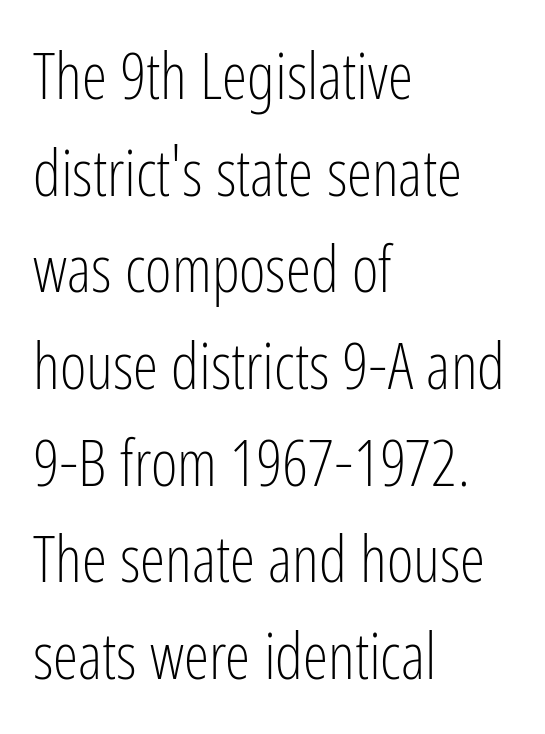
{"serif": "no", "italic": "no", "bold": "no", "weight": "light", "width": "condensed", "stroke_contrast": "low", "x_height": "medium", "monospaced": "no", "underline": "no", "align": "left", "line_spacing": "normal", "line_spacing_ratio": 1.51, "letter_spacing": "normal", "letter_spacing_em": 0.0, "glyph_px": 64}
